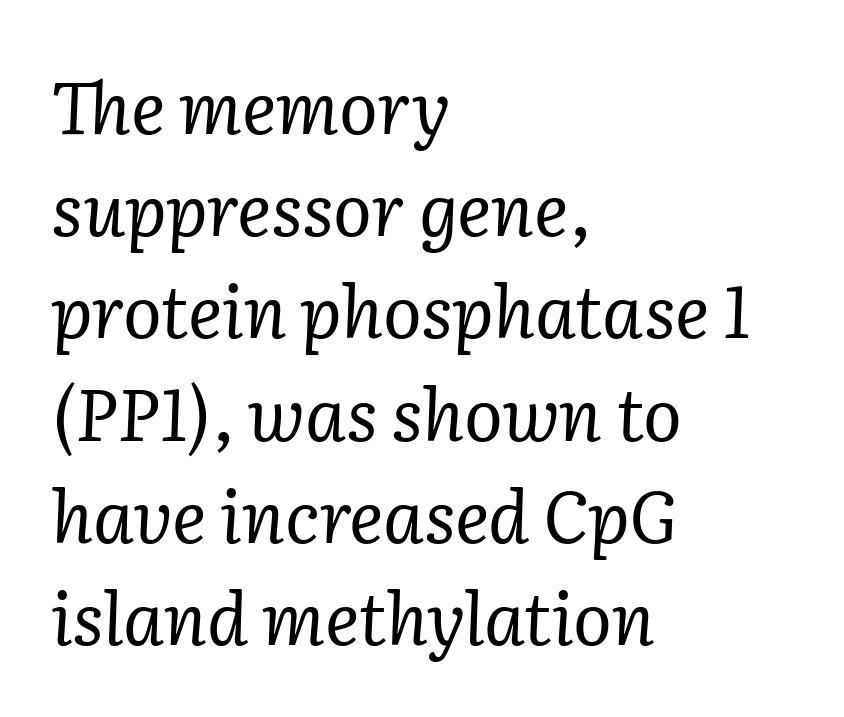
{"serif": "yes", "italic": "yes", "lean": "right", "slant_degrees": 2, "bold": "no", "weight": "regular", "width": "normal", "stroke_contrast": "low", "x_height": "medium", "monospaced": "no", "underline": "no", "align": "left", "line_spacing": "normal", "line_spacing_ratio": 1.42, "letter_spacing": "normal", "letter_spacing_em": 0.0, "glyph_px": 72}
